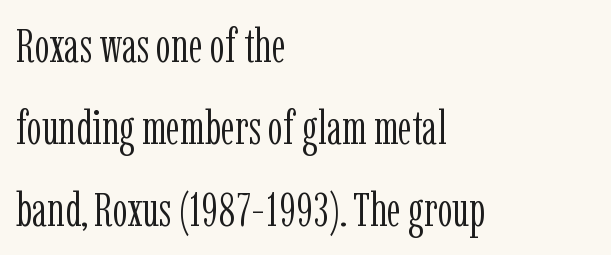
Notice how the stems are strictly vertical — no italics here. The line texture is even and compact thanks to regular tracking. The specimen omits any rule beneath the text block's lines. Looks like regular typesetting: each glyph gets only the width it needs. Caption: multi-line text, flush left, ragged right.
